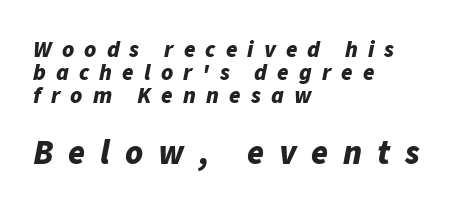
Q: Is the text bold? A: Yes.
Q: Is the text italic (slanted)? A: Yes, it leans right by about 11 degrees.
Q: Is the text underlined? A: No.
Q: How is the paragraph aligned? A: Left-aligned.
Q: Is the spacing between letters normal or unusually wide? A: Unusually wide.
Q: Is the spacing between lines tight, normal or loose? A: Tight.
Q: Which block of text is set in a larger size, the first (top) or the second (bottom)? A: The second (bottom) one.
Q: Width (condensed, normal, or wide)? A: Normal.
Q: Stroke contrast? A: Low.
Q: x-height? A: Medium.
Q: Monospaced? A: No.
